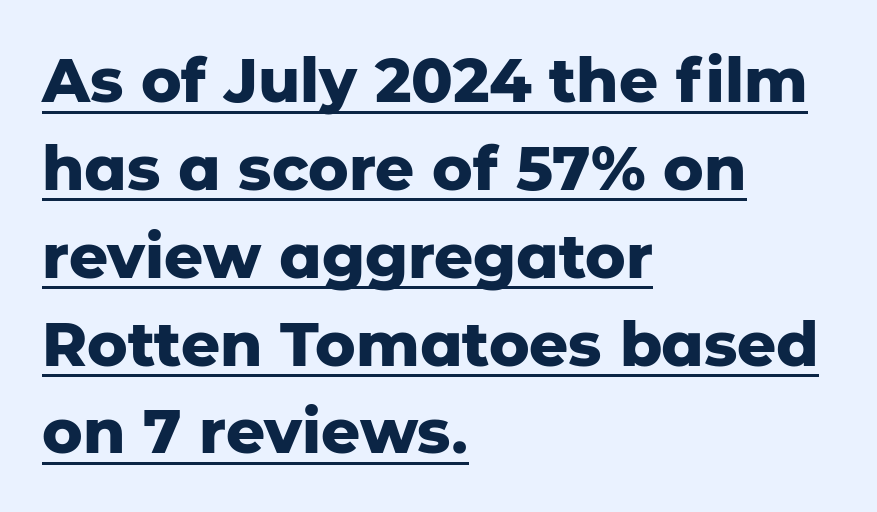
{"serif": "no", "italic": "no", "bold": "yes", "weight": "heavy", "width": "normal", "stroke_contrast": "low", "x_height": "medium", "monospaced": "no", "underline": "yes", "align": "left", "line_spacing": "normal", "line_spacing_ratio": 1.44, "letter_spacing": "normal", "letter_spacing_em": 0.0, "glyph_px": 61}
